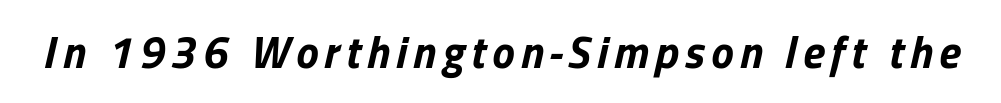
Q: Is the text bold? A: Yes.
Q: Is the text italic (slanted)? A: Yes, it leans right by about 13 degrees.
Q: Is the text underlined? A: No.
Q: Width (condensed, normal, or wide)? A: Normal.
Q: Stroke contrast? A: Low.
Q: x-height? A: Medium.
Q: Monospaced? A: No.
